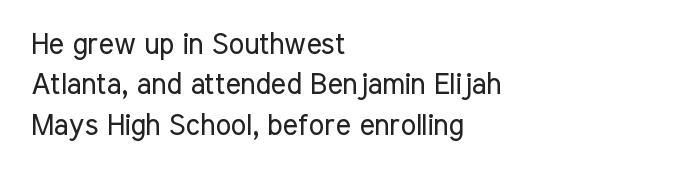
Q: Is the text bold? A: No.
Q: Is the text italic (slanted)? A: No, it is upright.
Q: Is the typeface a serif or a sans-serif typeface? A: Sans-serif.
Q: Is the text underlined? A: No.
Q: How is the paragraph aligned? A: Left-aligned.
Q: Is the spacing between letters normal or unusually wide? A: Normal.
Q: Is the spacing between lines tight, normal or loose? A: Normal.
Q: Width (condensed, normal, or wide)? A: Condensed.
Q: Stroke contrast? A: Low.
Q: x-height? A: Medium.
Q: Monospaced? A: No.
